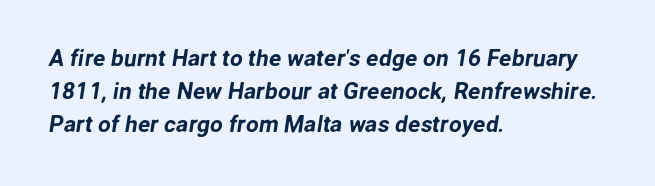
The image shows 23 px text type; set left-aligned, normal line spacing (1.43x), normal letter spacing, not underlined.
